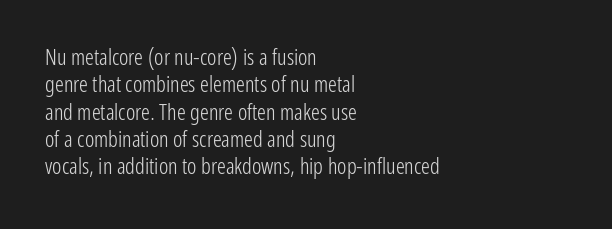
{"italic": "no", "bold": "no", "underline": "no", "align": "left", "line_spacing_ratio": 1.24, "letter_spacing": "normal", "letter_spacing_em": 0.0, "glyph_px": 22}
